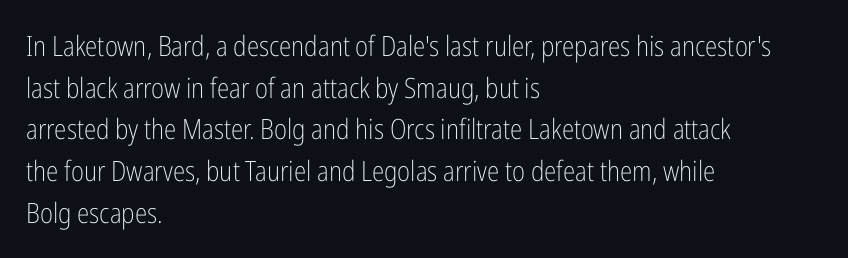
{"serif": "no", "italic": "no", "bold": "no", "weight": "light", "width": "condensed", "stroke_contrast": "low", "x_height": "medium", "monospaced": "no", "underline": "no", "align": "left", "line_spacing": "normal", "line_spacing_ratio": 1.49, "letter_spacing": "normal", "letter_spacing_em": 0.0, "glyph_px": 28}
